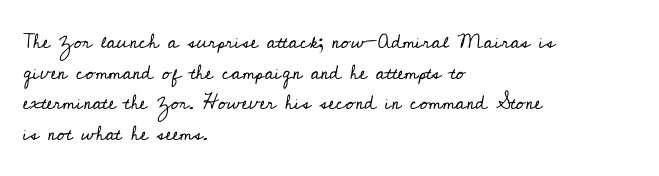
Q: Is the text bold? A: No.
Q: Is the text italic (slanted)? A: Yes.
Q: Is the text underlined? A: No.
Q: How is the paragraph aligned? A: Left-aligned.
Q: Is the spacing between letters normal or unusually wide? A: Normal.
Q: Is the spacing between lines tight, normal or loose? A: Normal.
